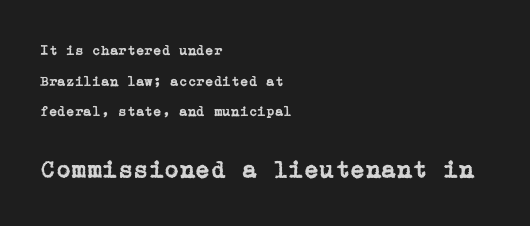
A bare baseline throughout the passage. The later block is typeset at a bigger size than the earlier block. Is the block centered? No — it sits flush against the left margin. Quick note: interline space is abundant. You could call the tracking neutral — neither tight nor loose.
